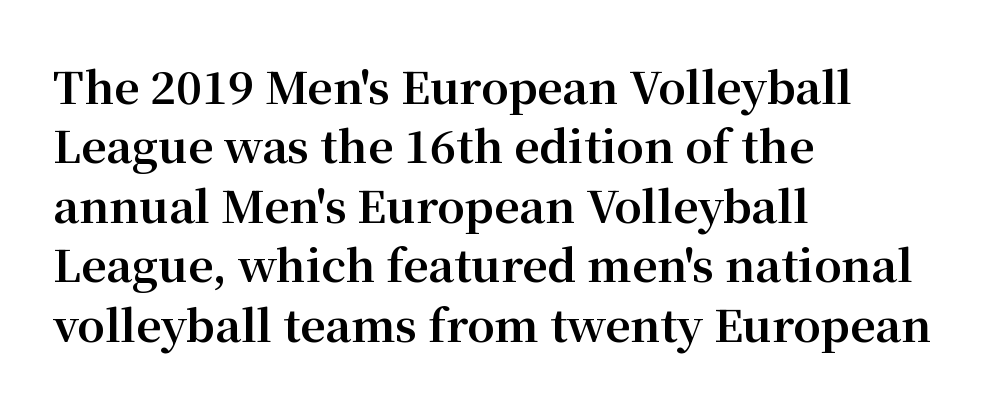
Q: Is the text bold? A: Yes.
Q: Is the text italic (slanted)? A: No, it is upright.
Q: Is the typeface a serif or a sans-serif typeface? A: Serif.
Q: Is the text underlined? A: No.
Q: How is the paragraph aligned? A: Left-aligned.
Q: Is the spacing between letters normal or unusually wide? A: Normal.
Q: Is the spacing between lines tight, normal or loose? A: Normal.
Q: Width (condensed, normal, or wide)? A: Normal.
Q: Stroke contrast? A: Medium.
Q: x-height? A: Medium.
Q: Monospaced? A: No.
